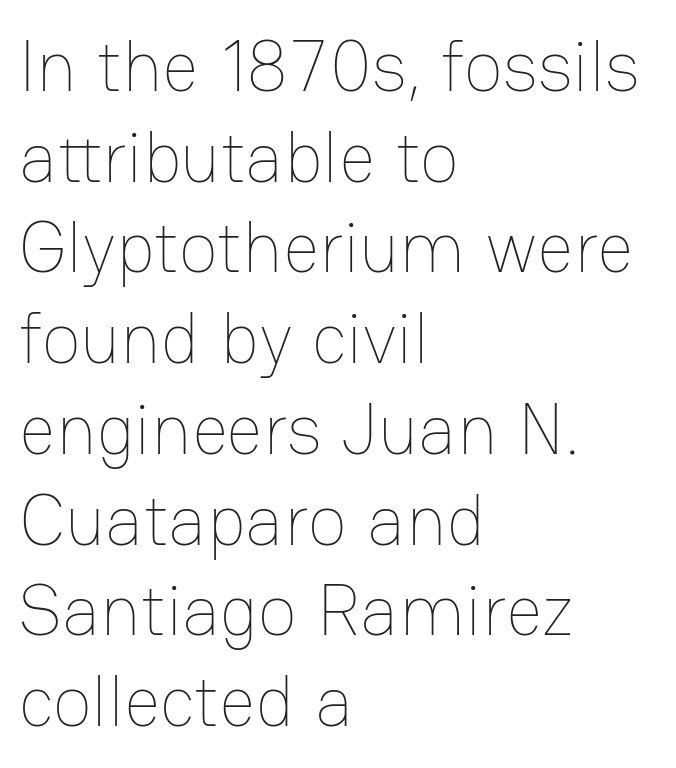
Heaviness? Minimal to ordinary, like unemphasized prose. You could not count columns in this text — the font is proportionally spaced. It's the straight-up-and-down kind of type. Notice how the passage keeps a crisp vertical edge on the left only. Descenders hang freely into open space. What's the leading like? Ordinary, nothing unusual.
